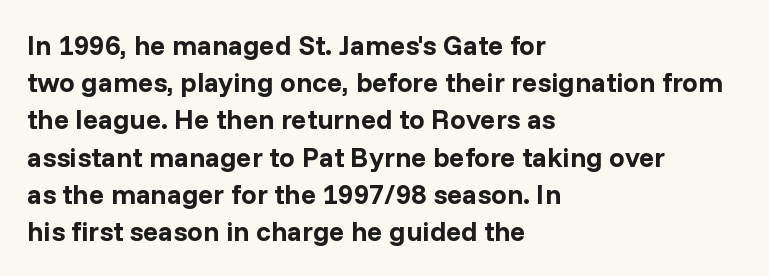
Caption: bold face, heavy strokes. Reading down the column, the eye jumps a familiar distance to each next line. Do the characters align in a grid? No, the font is proportional. Honestly, there is no underline to notice here at all. Italic: no, the glyphs are upright roman.
